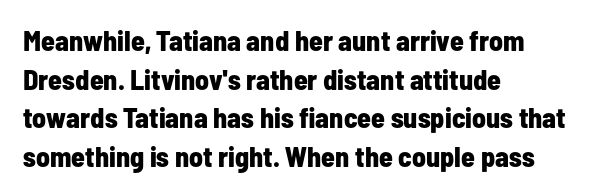
{"serif": "no", "italic": "no", "bold": "yes", "weight": "bold", "width": "condensed", "stroke_contrast": "low", "x_height": "medium", "monospaced": "no", "underline": "no", "align": "left", "line_spacing": "normal", "line_spacing_ratio": 1.38, "letter_spacing": "normal", "letter_spacing_em": 0.0, "glyph_px": 28}
